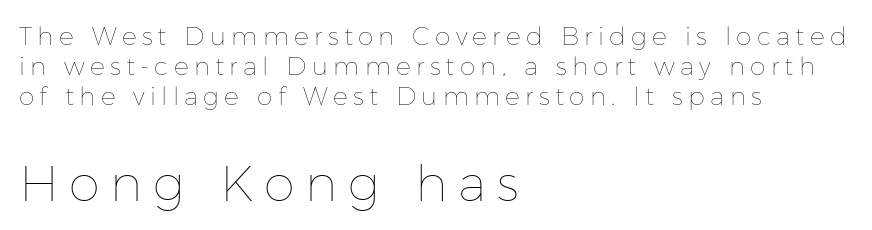
Q: Is the text bold? A: No.
Q: Is the text italic (slanted)? A: No, it is upright.
Q: Is the text underlined? A: No.
Q: How is the paragraph aligned? A: Left-aligned.
Q: Is the spacing between letters normal or unusually wide? A: Unusually wide.
Q: Which block of text is set in a larger size, the first (top) or the second (bottom)? A: The second (bottom) one.
Q: Width (condensed, normal, or wide)? A: Normal.
Q: Stroke contrast? A: Low.
Q: x-height? A: Medium.
Q: Monospaced? A: No.
